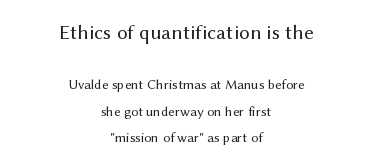
{"italic": "no", "bold": "no", "underline": "no", "align": "center", "line_spacing_ratio": 1.89, "letter_spacing": "normal", "letter_spacing_em": 0.0, "larger_block": "first", "size_ratio": 1.5, "glyph_px": 21}
